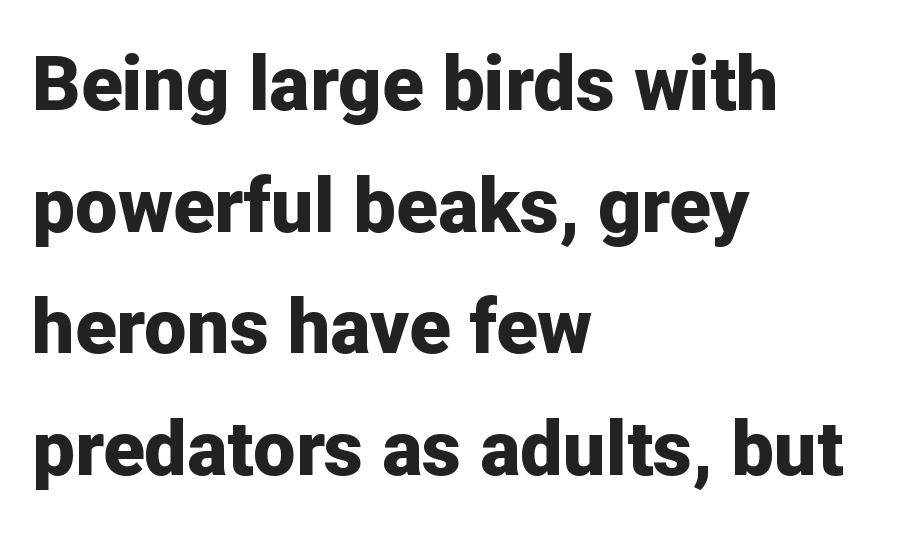
Q: Is the text bold? A: Yes.
Q: Is the text italic (slanted)? A: No, it is upright.
Q: Is the typeface a serif or a sans-serif typeface? A: Sans-serif.
Q: Is the text underlined? A: No.
Q: How is the paragraph aligned? A: Left-aligned.
Q: Is the spacing between letters normal or unusually wide? A: Normal.
Q: Is the spacing between lines tight, normal or loose? A: Normal.
Q: Width (condensed, normal, or wide)? A: Normal.
Q: Stroke contrast? A: Low.
Q: x-height? A: Medium.
Q: Monospaced? A: No.
